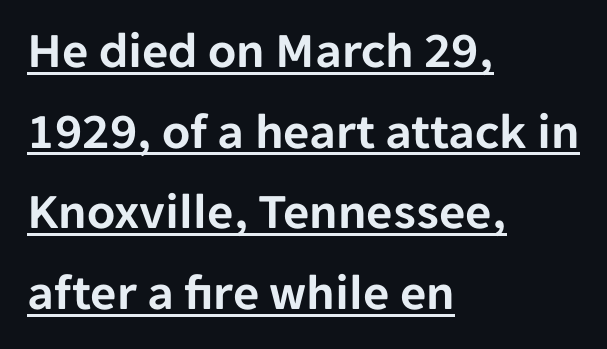
{"serif": "no", "italic": "no", "width": "normal", "stroke_contrast": "low", "x_height": "medium", "monospaced": "no", "underline": "yes", "align": "left", "line_spacing": "normal", "line_spacing_ratio": 1.58, "letter_spacing": "normal", "letter_spacing_em": 0.0, "glyph_px": 51}
